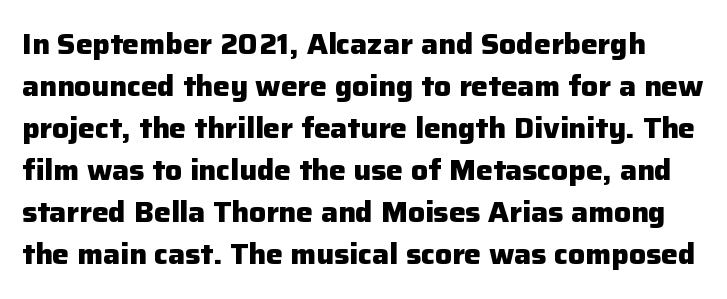
Q: Is the text bold? A: Yes.
Q: Is the text italic (slanted)? A: No, it is upright.
Q: Is the typeface a serif or a sans-serif typeface? A: Sans-serif.
Q: Is the text underlined? A: No.
Q: Is the spacing between letters normal or unusually wide? A: Normal.
Q: Is the spacing between lines tight, normal or loose? A: Normal.
Q: Width (condensed, normal, or wide)? A: Normal.
Q: Stroke contrast? A: Low.
Q: x-height? A: Medium.
Q: Monospaced? A: No.
